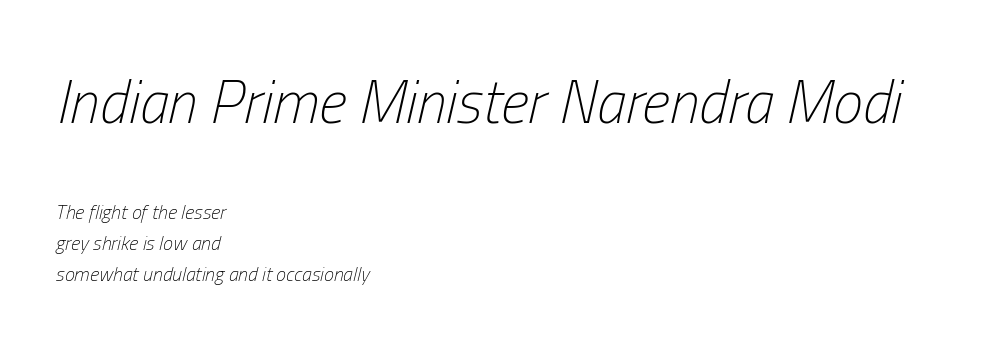
Visually the block forms a straight wall on the left and a jagged coastline on the right. Two sizes are in play, and the larger belongs to the first block. Type without underlining. Each letter keeps its own natural width here, so spacing adapts to shape. No letter is thick-stroked: the sample isn't bold.
